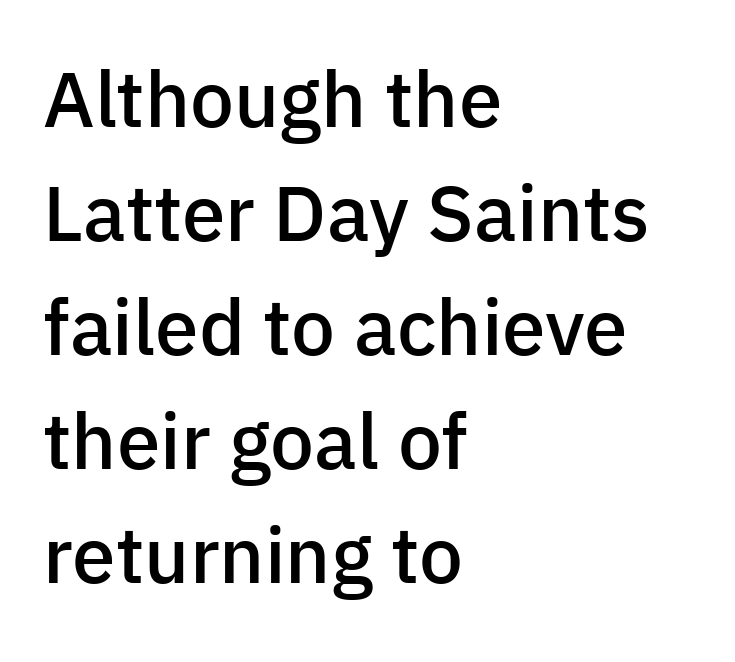
The image shows 78 px semibold sans-serif type, upright; set left-aligned, normal line spacing (1.46x), normal letter spacing, not underlined; low stroke contrast and a medium x-height.
